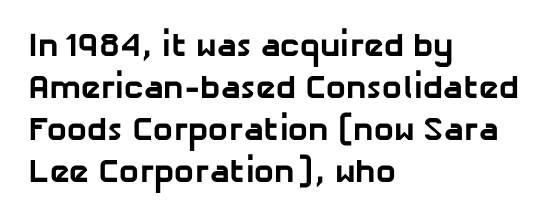
The image shows 33 px bold sans-serif type; set left-aligned, normal line spacing (1.27x), normal letter spacing, not underlined; low stroke contrast and a medium x-height.
